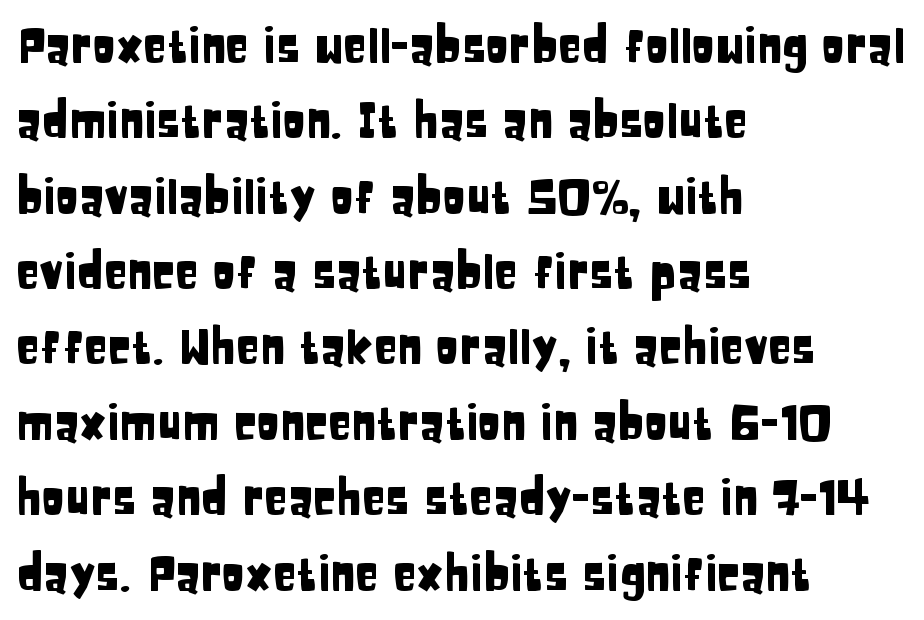
Q: Is the text italic (slanted)? A: No, it is upright.
Q: Is the typeface a serif or a sans-serif typeface? A: Sans-serif.
Q: Is the text underlined? A: No.
Q: How is the paragraph aligned? A: Left-aligned.
Q: Is the spacing between letters normal or unusually wide? A: Normal.
Q: Is the spacing between lines tight, normal or loose? A: Normal.
Q: Width (condensed, normal, or wide)? A: Condensed.
Q: Stroke contrast? A: Low.
Q: x-height? A: Large.
Q: Monospaced? A: No.
